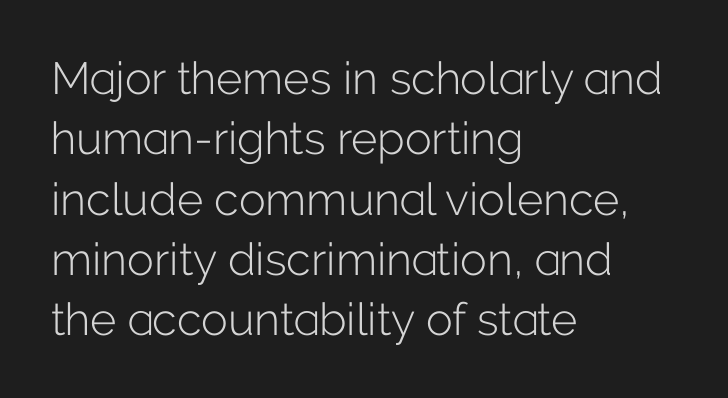
The image shows 45 px light sans-serif type, upright; set left-aligned, normal line spacing (1.34x), normal letter spacing, not underlined; low stroke contrast and a medium x-height.
